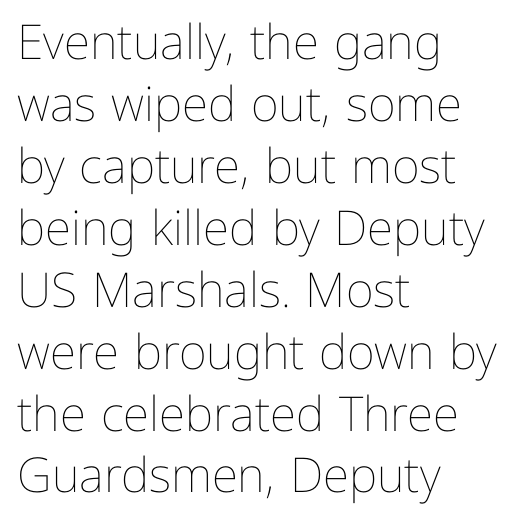
{"italic": "no", "bold": "no", "weight": "thin", "width": "normal", "stroke_contrast": "low", "x_height": "medium", "monospaced": "no", "underline": "no", "align": "left", "line_spacing": "normal", "line_spacing_ratio": 1.29, "letter_spacing": "normal", "letter_spacing_em": 0.0, "glyph_px": 48}
